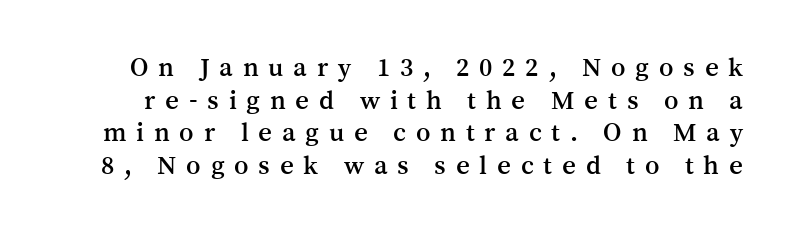
The type is letterspaced generously, with wide tracking. Decoration check: the copy has no underline. Posture: straight, roman, zero tilt.
